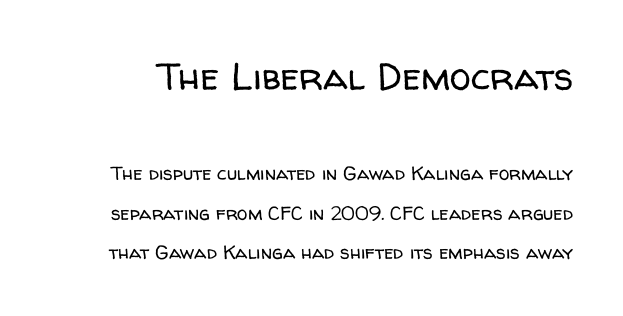
A roman cut, with each character standing at attention. Is this a fixed-width face? No — the glyphs have proportional, varying widths. Check the space under the baseline: it is left empty. This rendering leaves character spacing at its baseline value.
